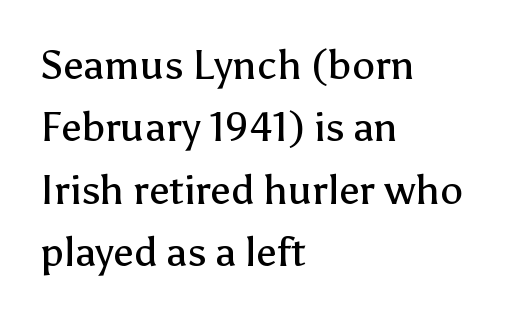
{"serif": "no", "italic": "no", "bold": "no", "weight": "regular", "width": "normal", "stroke_contrast": "low", "x_height": "medium", "monospaced": "no", "underline": "no", "align": "left", "line_spacing": "normal", "line_spacing_ratio": 1.52, "letter_spacing": "normal", "letter_spacing_em": 0.0, "glyph_px": 41}
